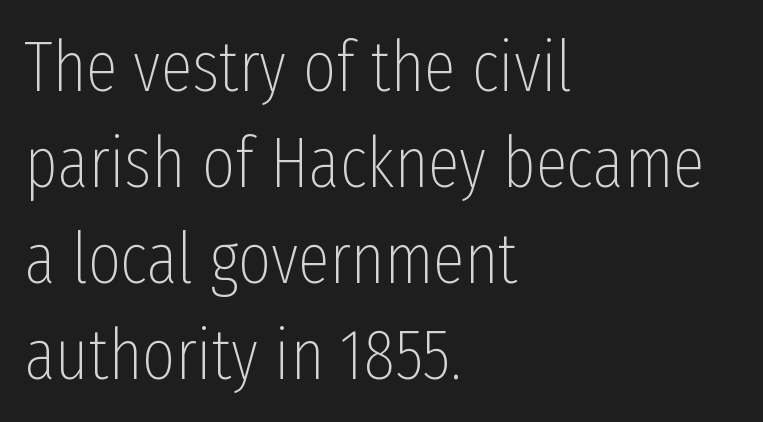
The rag falls on the right side of this text block. The rendering uses a moderate line-height, typical for paragraphs. Serifs: no, the terminals of the letterforms are clean. A typesetter would call this proportional, since set widths differ per character. If you drew a line through each stem, it would be perfectly vertical.
